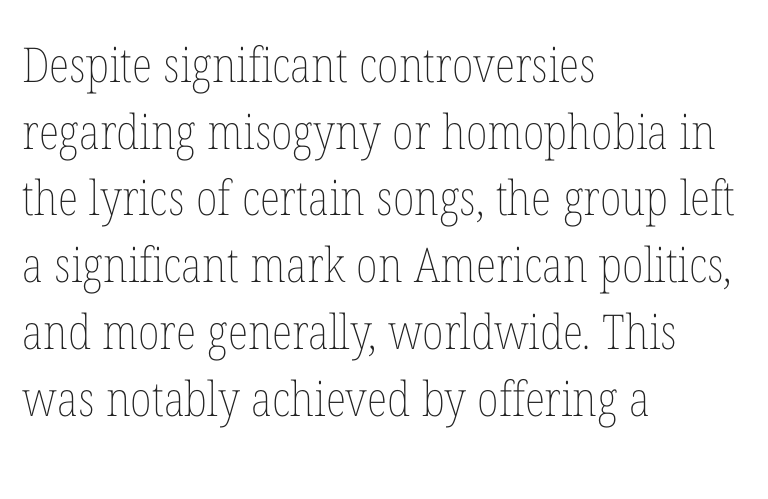
{"italic": "no", "bold": "no", "weight": "thin", "width": "condensed", "stroke_contrast": "low", "x_height": "medium", "monospaced": "no", "underline": "no", "align": "left", "line_spacing": "normal", "line_spacing_ratio": 1.39, "letter_spacing": "normal", "letter_spacing_em": 0.0, "glyph_px": 48}
